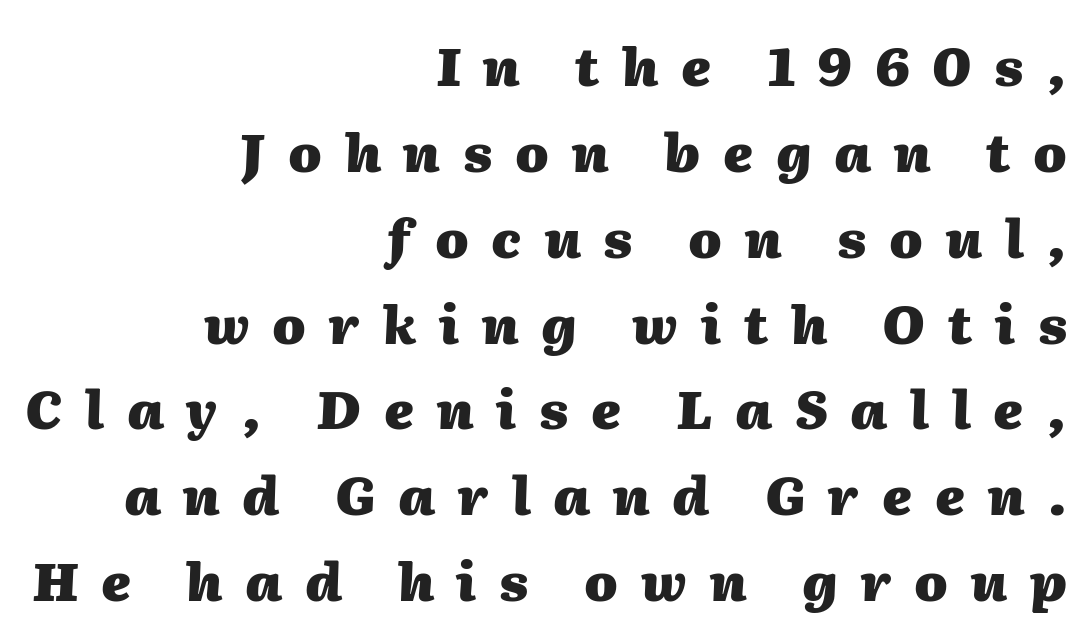
The image shows 53 px heavy type, italic (leaning right); set right-aligned, normal line spacing (1.62x), unusually wide letter spacing (+0.43 em), not underlined; medium stroke contrast and a medium x-height.
